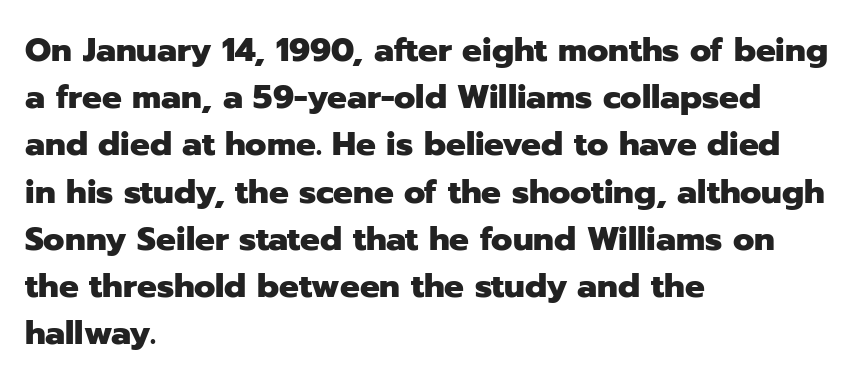
The image shows 33 px heavy sans-serif type, upright; set left-aligned, normal line spacing (1.43x), normal letter spacing, not underlined; low stroke contrast and a medium x-height.
